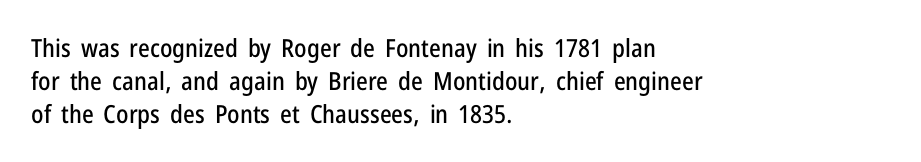
Q: Is the text italic (slanted)? A: No, it is upright.
Q: Is the text underlined? A: No.
Q: How is the paragraph aligned? A: Left-aligned.
Q: Is the spacing between letters normal or unusually wide? A: Normal.
Q: Is the spacing between lines tight, normal or loose? A: Normal.
